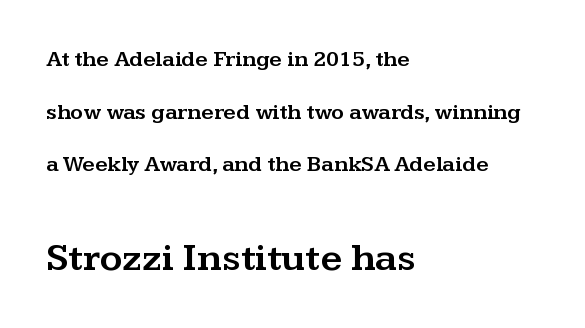
The image shows 39 px wide serif type, upright; set left-aligned, loose line spacing (2.39x), normal letter spacing, not underlined; the second (bottom) block is 1.77x larger; medium stroke contrast and a medium x-height.
